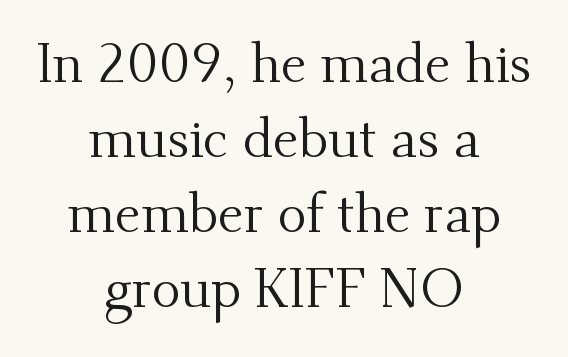
Q: Is the text bold? A: No.
Q: Is the text italic (slanted)? A: No, it is upright.
Q: Is the typeface a serif or a sans-serif typeface? A: Serif.
Q: Is the text underlined? A: No.
Q: How is the paragraph aligned? A: Centered.
Q: Is the spacing between letters normal or unusually wide? A: Normal.
Q: Is the spacing between lines tight, normal or loose? A: Normal.
Q: Width (condensed, normal, or wide)? A: Normal.
Q: Stroke contrast? A: Medium.
Q: x-height? A: Small.
Q: Monospaced? A: No.
